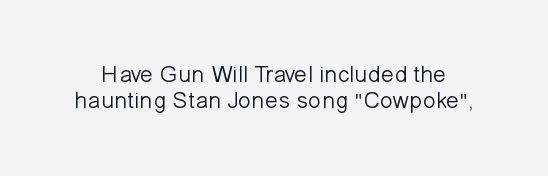
Italic? Not at all — the glyphs are vertical. Look at the tracking — it's just the regular setting, nothing added. Rows of type sit shoulder to shoulder in the vertical direction. Weight class: somewhere from thin through regular. The foot of each line stays bare and open.
